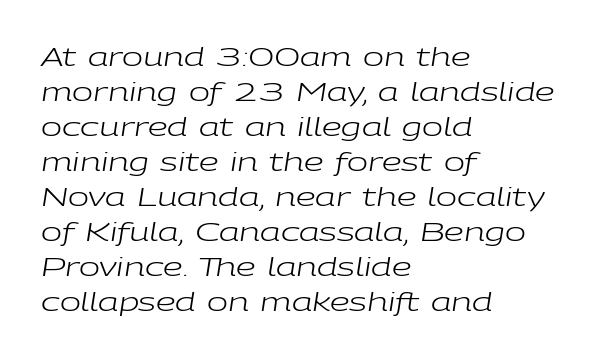
The image shows 25 px text type, italic (leaning right); set left-aligned, normal line spacing (1.4x), normal letter spacing, not underlined.
